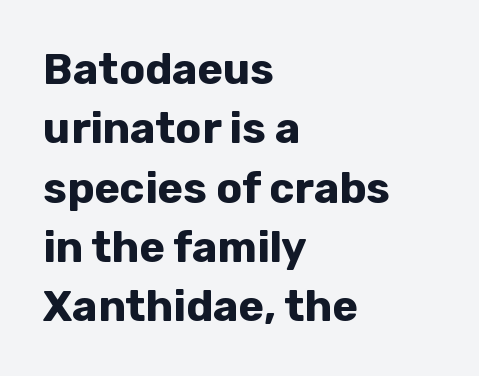
{"serif": "no", "italic": "no", "bold": "yes", "weight": "bold", "width": "normal", "stroke_contrast": "low", "x_height": "medium", "monospaced": "no", "underline": "no", "align": "left", "line_spacing": "normal", "line_spacing_ratio": 1.38, "letter_spacing": "normal", "letter_spacing_em": 0.0, "glyph_px": 43}
